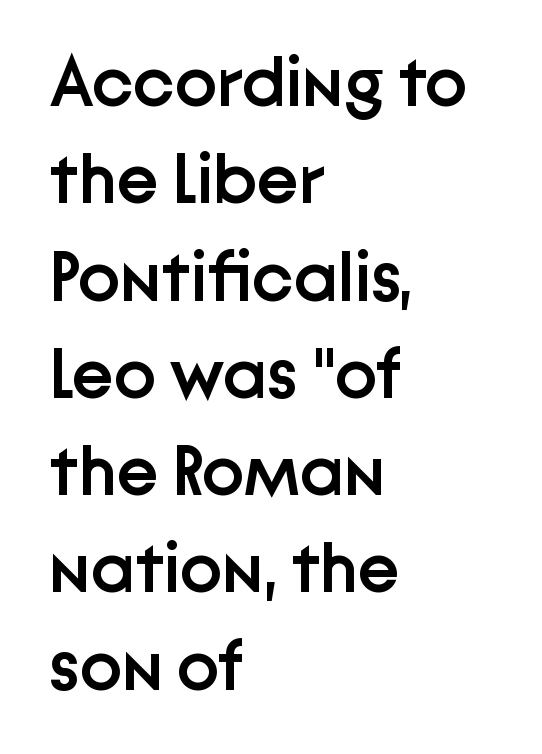
The image shows 71 px semibold sans-serif type, upright; set left-aligned, normal line spacing (1.37x), normal letter spacing, not underlined; low stroke contrast and a medium x-height.
